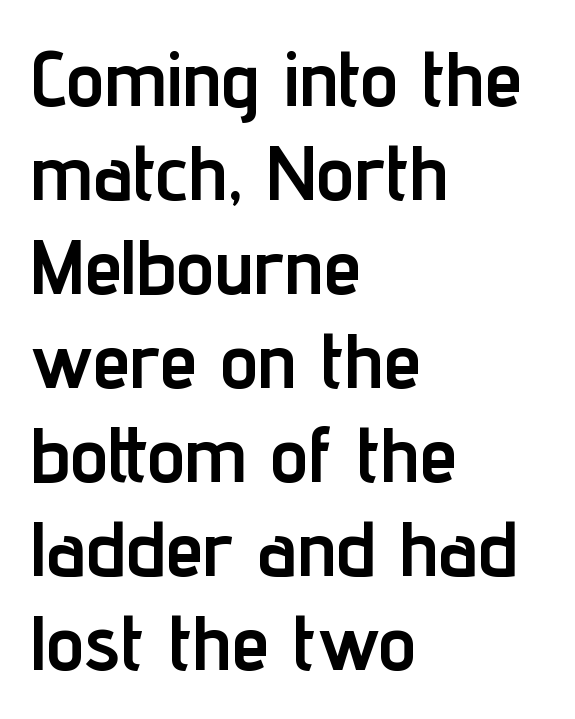
Q: Is the text bold? A: Yes.
Q: Is the text italic (slanted)? A: No, it is upright.
Q: Is the typeface a serif or a sans-serif typeface? A: Sans-serif.
Q: Is the text underlined? A: No.
Q: How is the paragraph aligned? A: Left-aligned.
Q: Is the spacing between letters normal or unusually wide? A: Normal.
Q: Width (condensed, normal, or wide)? A: Condensed.
Q: Stroke contrast? A: Low.
Q: x-height? A: Medium.
Q: Monospaced? A: No.
